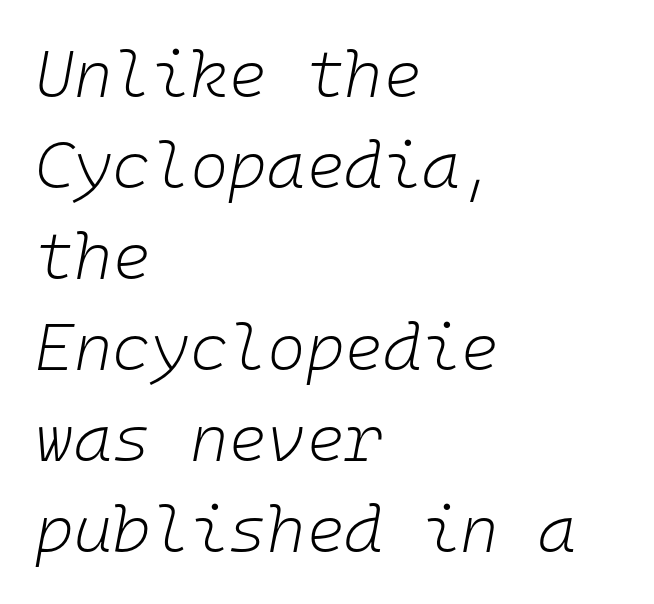
The image shows 66 px light type, italic (leaning right), monospaced; set left-aligned, normal line spacing (1.38x), normal letter spacing, not underlined; low stroke contrast and a medium x-height.
